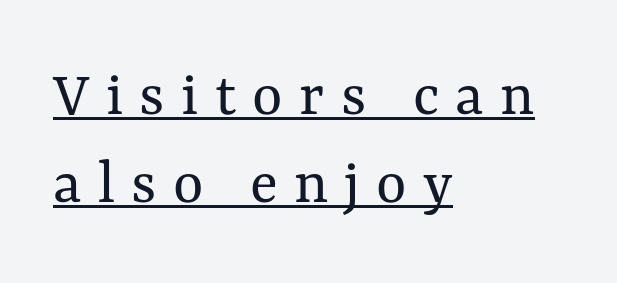
{"italic": "no", "bold": "no", "weight": "regular", "width": "normal", "stroke_contrast": "medium", "x_height": "medium", "monospaced": "no", "underline": "yes", "align": "left", "line_spacing": "normal", "line_spacing_ratio": 1.35, "letter_spacing": "wide", "letter_spacing_em": 0.25, "glyph_px": 65}
